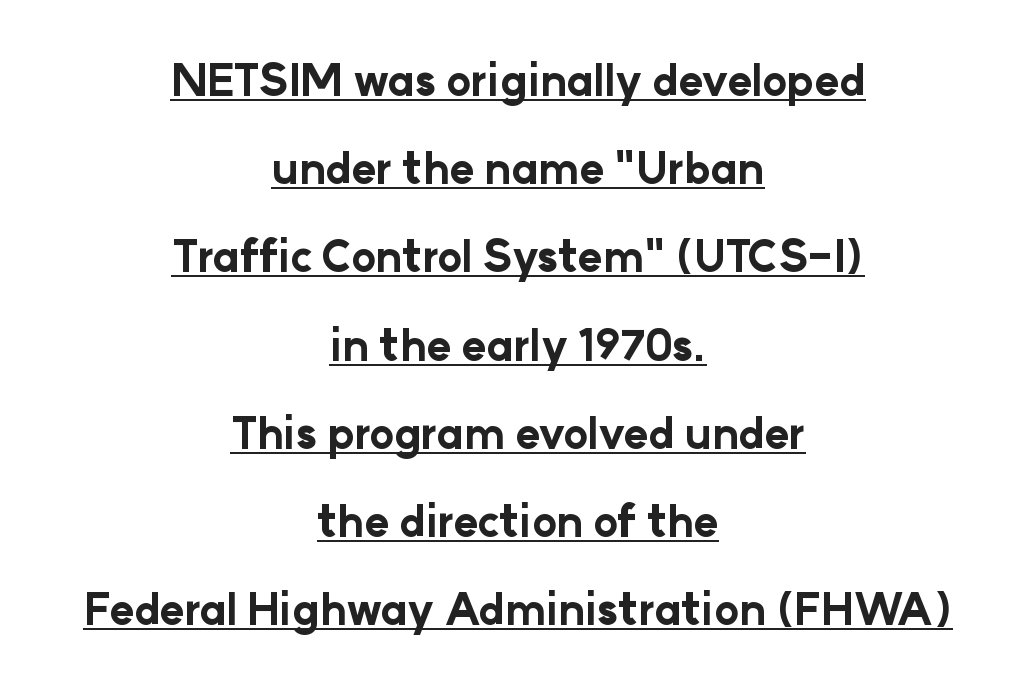
The image shows 42 px bold sans-serif type, upright; set centered, loose line spacing (2.1x), normal letter spacing, underlined; low stroke contrast and a medium x-height.
